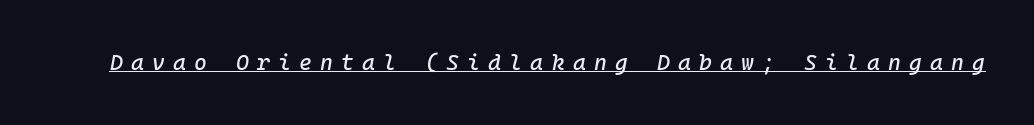
Q: Is the text italic (slanted)? A: Yes, it leans right by about 10 degrees.
Q: Is the text underlined? A: Yes.
Q: Is the spacing between letters normal or unusually wide? A: Unusually wide.
